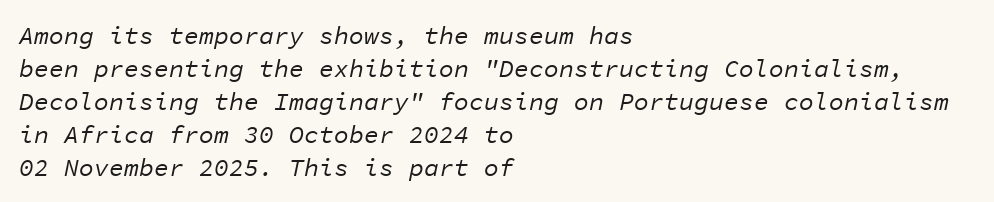
Is the type slanted? Yes — the strokes lean at a clear angle. Honestly, the row spacing looks completely unremarkable. All the whitespace from short lines collects on the right. The string is rendered with underlining switched off.
